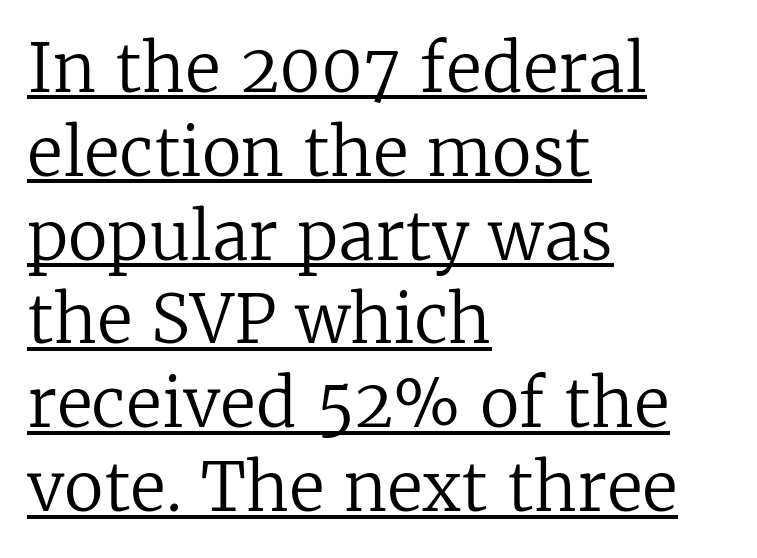
Short note: letters normally spaced. Type style note: has serifs. The leading is moderate, giving the passage an even texture. Think standard paragraph weight, or any step lighter than that. The typesetter chose a ragged-right arrangement here.
